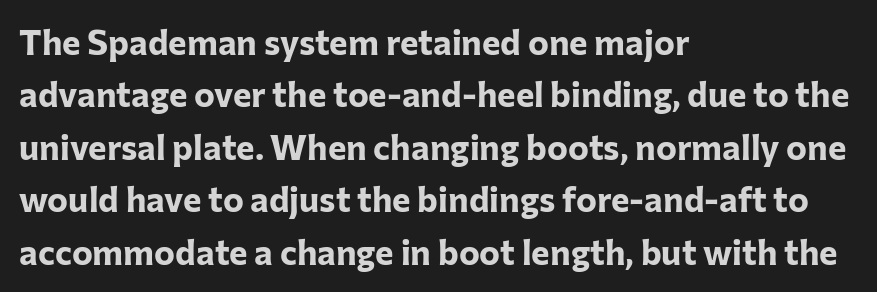
Q: Is the text bold? A: Yes.
Q: Is the text italic (slanted)? A: No, it is upright.
Q: Is the typeface a serif or a sans-serif typeface? A: Sans-serif.
Q: Is the text underlined? A: No.
Q: How is the paragraph aligned? A: Left-aligned.
Q: Is the spacing between letters normal or unusually wide? A: Normal.
Q: Is the spacing between lines tight, normal or loose? A: Normal.
Q: Width (condensed, normal, or wide)? A: Normal.
Q: Stroke contrast? A: Low.
Q: x-height? A: Medium.
Q: Monospaced? A: No.
